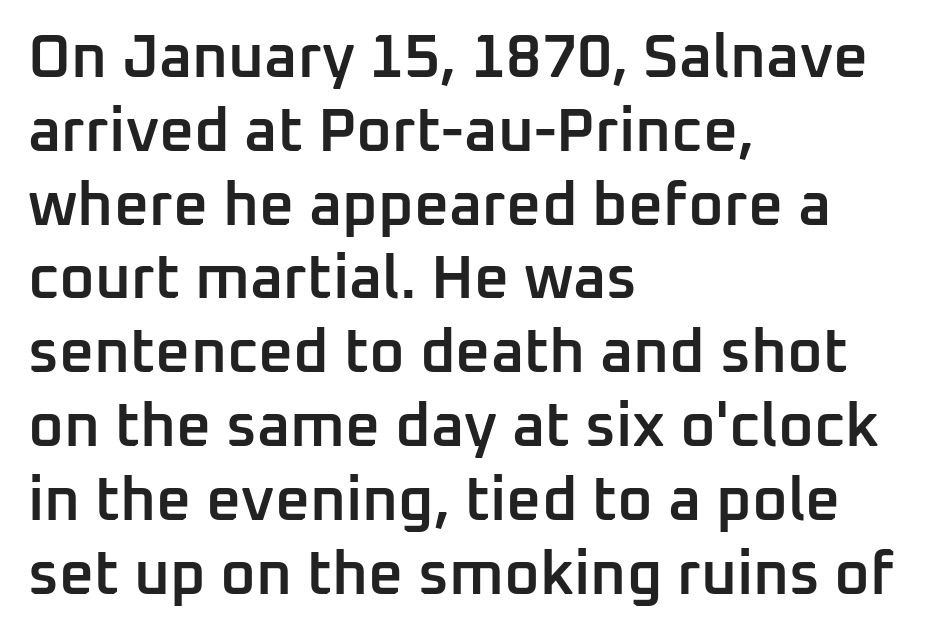
Q: Is the text bold? A: Semi-bold.
Q: Is the text italic (slanted)? A: No, it is upright.
Q: Is the typeface a serif or a sans-serif typeface? A: Sans-serif.
Q: Is the text underlined? A: No.
Q: How is the paragraph aligned? A: Left-aligned.
Q: Is the spacing between letters normal or unusually wide? A: Normal.
Q: Width (condensed, normal, or wide)? A: Normal.
Q: Stroke contrast? A: Low.
Q: x-height? A: Medium.
Q: Monospaced? A: No.
